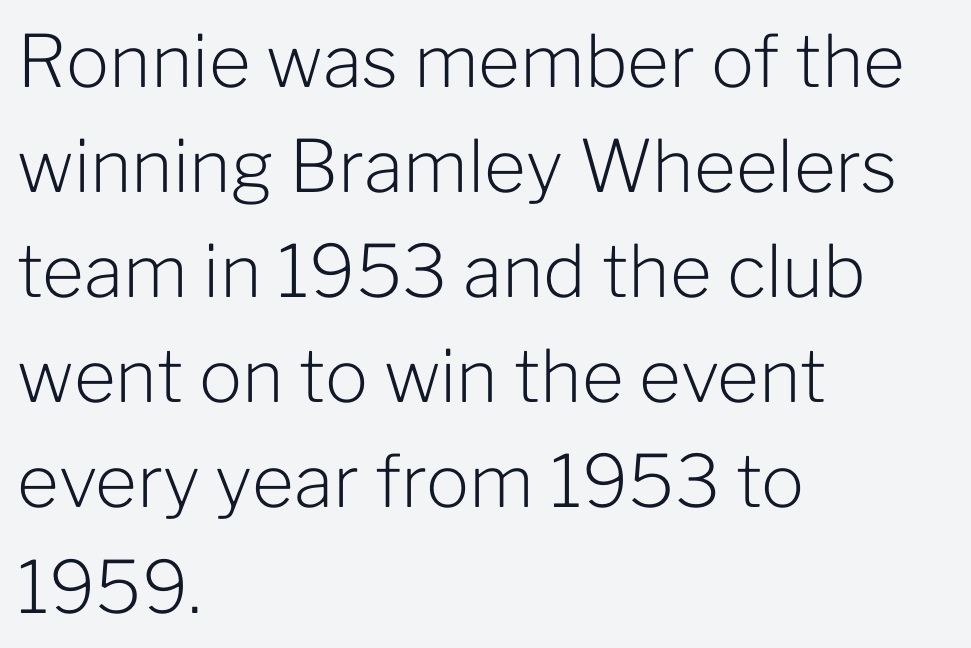
{"serif": "no", "italic": "no", "bold": "no", "weight": "light", "width": "normal", "stroke_contrast": "low", "x_height": "medium", "monospaced": "no", "underline": "no", "align": "left", "line_spacing": "normal", "line_spacing_ratio": 1.46, "letter_spacing": "normal", "letter_spacing_em": 0.0, "glyph_px": 72}
